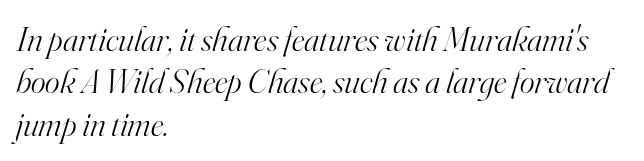
The image shows 35 px light serif type, italic (leaning right); set left-aligned, line spacing 1.21x, normal letter spacing, not underlined; high stroke contrast and a small x-height.
